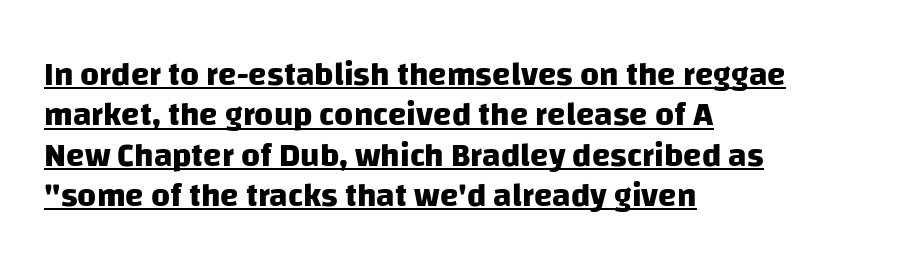
{"serif": "no", "bold": "yes", "weight": "heavy", "width": "normal", "stroke_contrast": "low", "x_height": "large", "monospaced": "no", "underline": "yes", "align": "left", "line_spacing_ratio": 1.22, "letter_spacing": "normal", "letter_spacing_em": 0.0, "glyph_px": 33}
